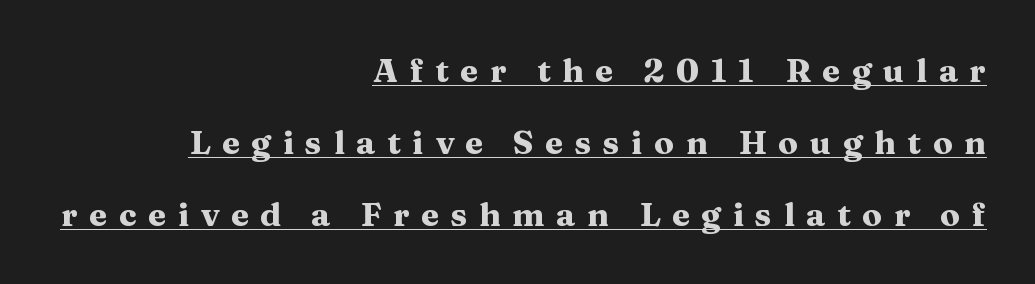
Q: Is the text bold? A: Yes.
Q: Is the text italic (slanted)? A: No, it is upright.
Q: Is the typeface a serif or a sans-serif typeface? A: Serif.
Q: Is the text underlined? A: Yes.
Q: How is the paragraph aligned? A: Right-aligned.
Q: Is the spacing between letters normal or unusually wide? A: Unusually wide.
Q: Is the spacing between lines tight, normal or loose? A: Loose.
Q: Width (condensed, normal, or wide)? A: Wide.
Q: Stroke contrast? A: Medium.
Q: x-height? A: Medium.
Q: Monospaced? A: No.
